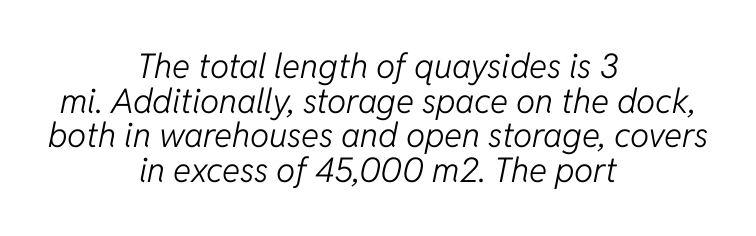
Q: Is the text bold? A: No.
Q: Is the text italic (slanted)? A: Yes, it leans right by about 11 degrees.
Q: Is the text underlined? A: No.
Q: How is the paragraph aligned? A: Centered.
Q: Is the spacing between letters normal or unusually wide? A: Normal.
Q: Is the spacing between lines tight, normal or loose? A: Tight.
Q: Width (condensed, normal, or wide)? A: Normal.
Q: Stroke contrast? A: Low.
Q: x-height? A: Medium.
Q: Monospaced? A: No.
